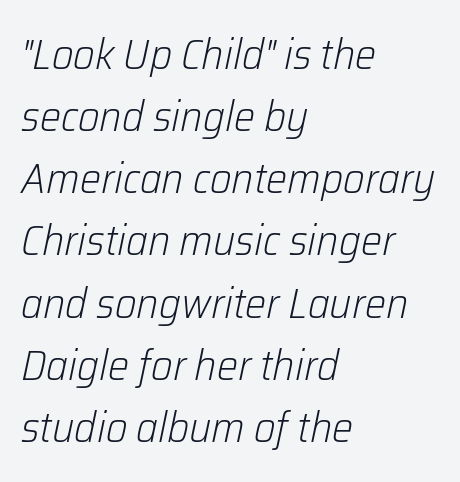
The image shows 42 px light type, italic (leaning right); set left-aligned, normal line spacing (1.48x), normal letter spacing, not underlined; low stroke contrast and a medium x-height.
